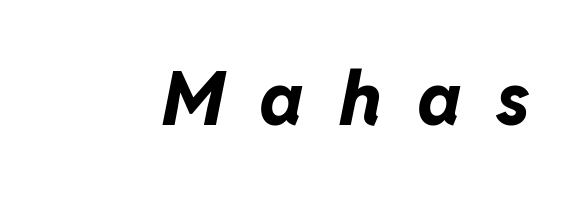
There's an unmistakable incline to the writing here. Is this a fixed-width face? No — the glyphs have proportional, varying widths. Substantial extra tracking has been applied to these lines. Quick note: underline off. The letters are bold, with thick, heavy strokes.
